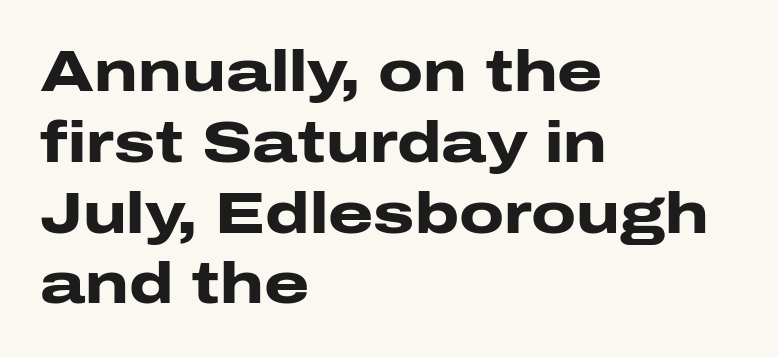
{"serif": "no", "italic": "no", "bold": "yes", "weight": "heavy", "width": "wide", "stroke_contrast": "low", "x_height": "medium", "monospaced": "no", "underline": "no", "align": "left", "line_spacing_ratio": 1.22, "letter_spacing": "normal", "letter_spacing_em": 0.0, "glyph_px": 58}
